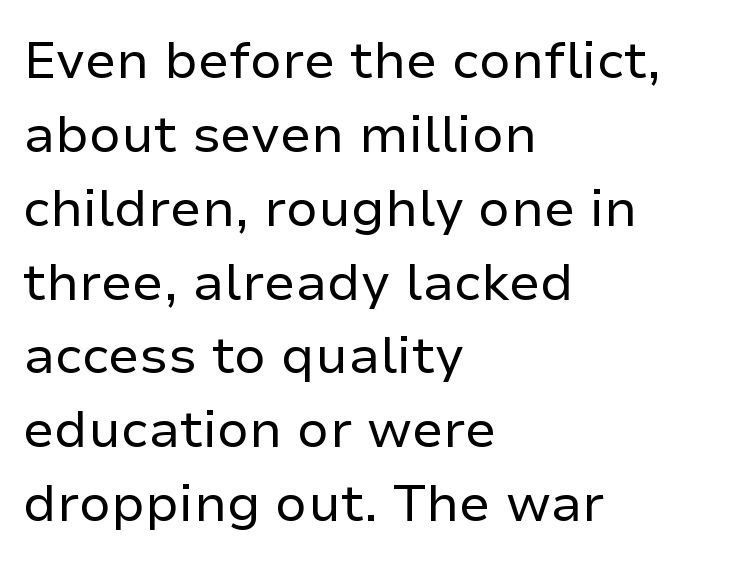
The image shows 52 px regular-weight sans-serif type, upright; set left-aligned, normal line spacing (1.42x), normal letter spacing, not underlined; low stroke contrast and a medium x-height.
